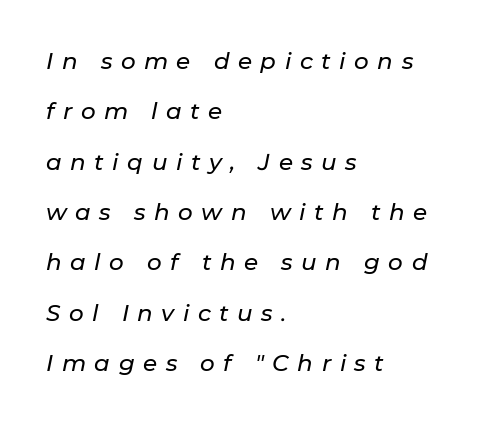
The paragraph shown leans on its left margin. Short note: letters widely spaced. You could fit nearly another row in the gap between these rows. The passage shown is not underscored anywhere. This sample uses an oblique cut, with every glyph tilted off the vertical.
